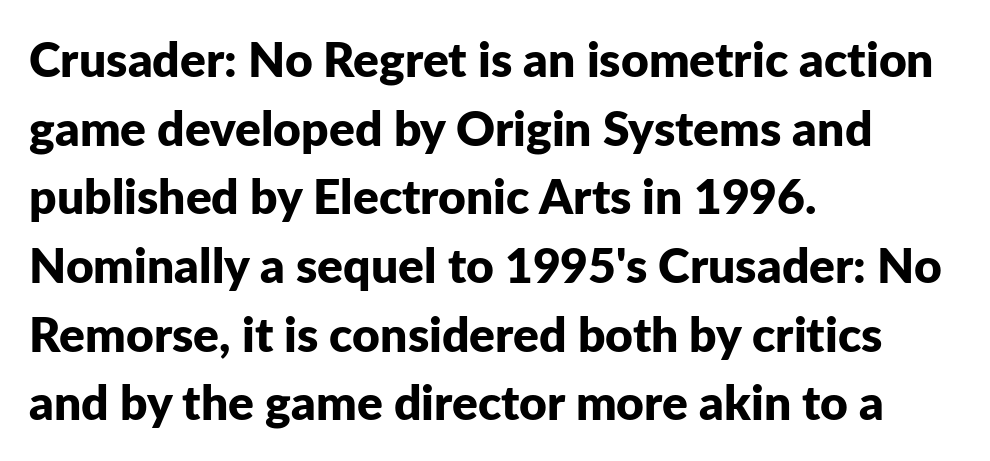
Q: Is the text bold? A: Yes.
Q: Is the text italic (slanted)? A: No, it is upright.
Q: Is the typeface a serif or a sans-serif typeface? A: Sans-serif.
Q: Is the text underlined? A: No.
Q: How is the paragraph aligned? A: Left-aligned.
Q: Is the spacing between letters normal or unusually wide? A: Normal.
Q: Is the spacing between lines tight, normal or loose? A: Normal.
Q: Width (condensed, normal, or wide)? A: Normal.
Q: Stroke contrast? A: Low.
Q: x-height? A: Medium.
Q: Monospaced? A: No.
